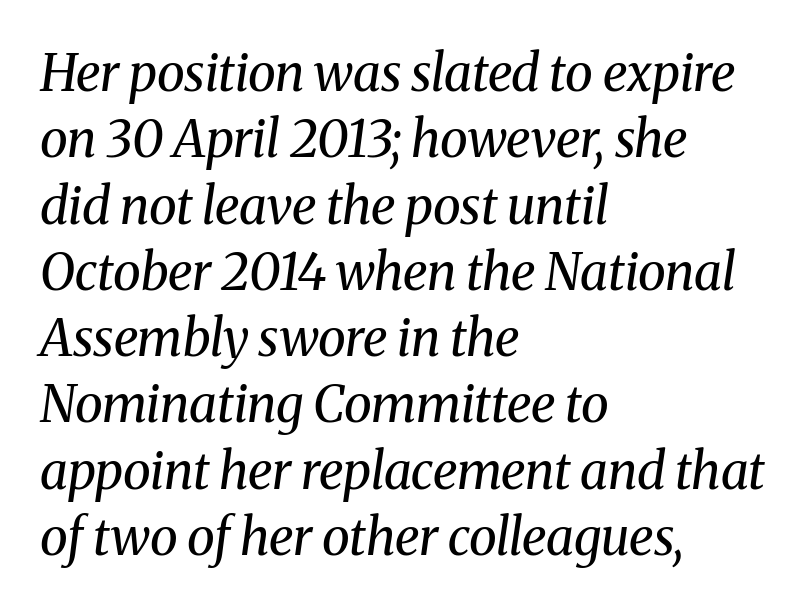
This block has exactly the height ordinary leading produces. This reads as an unemphasized weight, regular at the heaviest. The lettering tilts uniformly, giving the passage an italic look. Is this a fixed-width face? No — the glyphs have proportional, varying widths. The passage shown has conventional tracking throughout.
